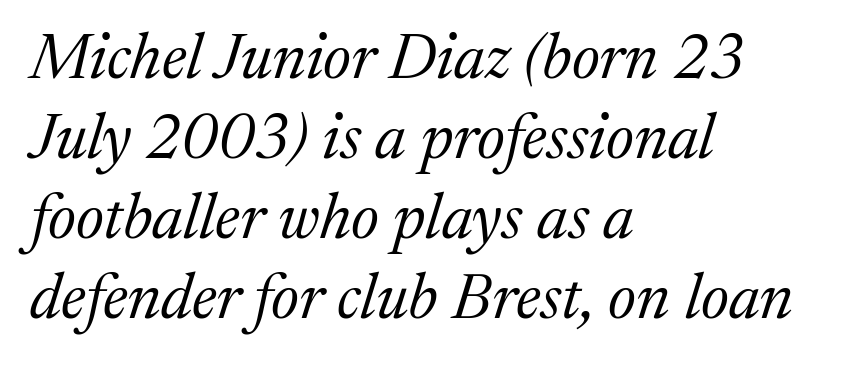
The image shows 64 px regular-weight serif type, italic (leaning right); set left-aligned, normal line spacing (1.25x), normal letter spacing, not underlined; medium stroke contrast and a medium x-height.
